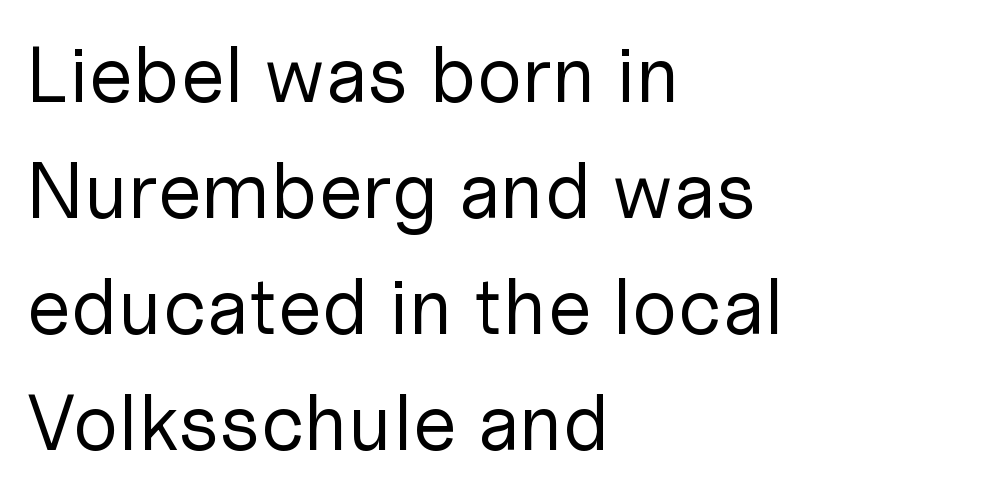
The image shows 79 px regular-weight sans-serif type, upright; set left-aligned, normal line spacing (1.47x), normal letter spacing, not underlined; low stroke contrast and a medium x-height.
